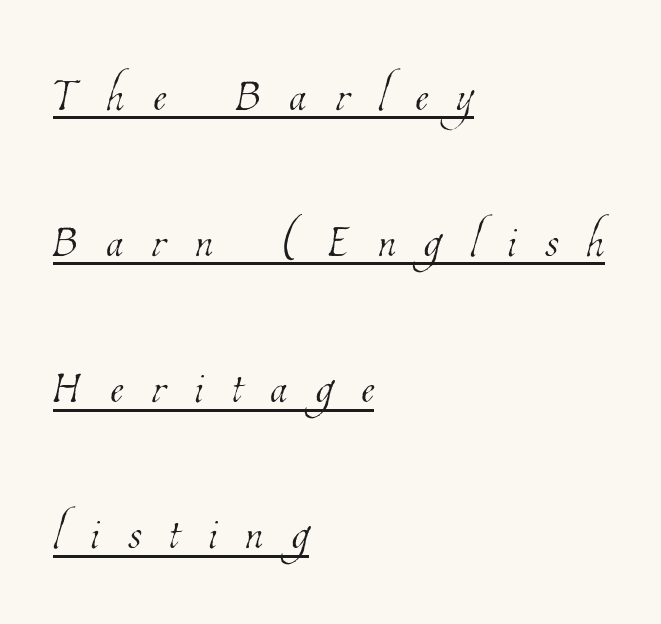
The image shows 63 px thin, condensed type; set left-aligned, loose line spacing (2.32x), unusually wide letter spacing (+0.45 em), underlined; low stroke contrast and a medium x-height.
